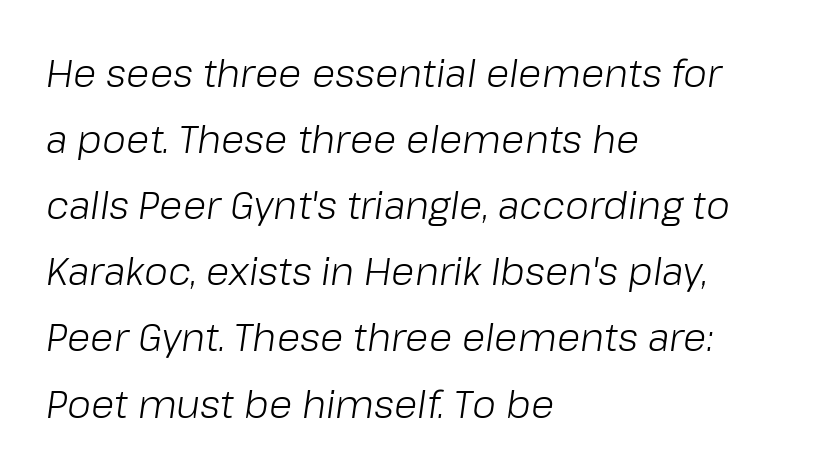
Posture: slanted. These glyphs show unthickened strokes, regular width or finer. All the whitespace from short lines collects on the right. Nobody touched the tracking dial on this one.
